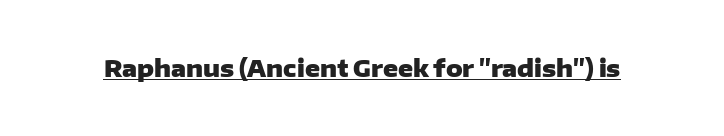
Q: Is the text bold? A: Yes.
Q: Is the text italic (slanted)? A: No, it is upright.
Q: Is the text underlined? A: Yes.
Q: Is the spacing between letters normal or unusually wide? A: Normal.
